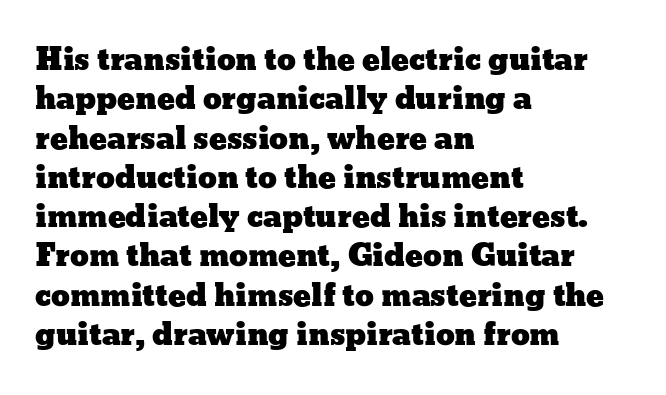
The vertical gap from one line to the next is medium. Character widths vary here, with narrow letters taking less room than wide ones. This sample uses an upright cut, with every glyph sitting square on the baseline. One-word summary of the alignment: left.
